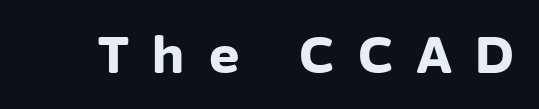
The image shows 51 px bold sans-serif type, upright; set unusually wide letter spacing (+0.47 em), not underlined; low stroke contrast and a medium x-height.
